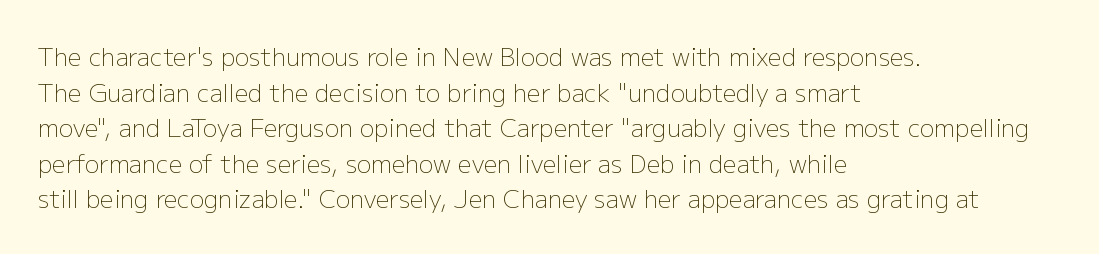
Q: Is the text bold? A: No.
Q: Is the text italic (slanted)? A: No, it is upright.
Q: Is the text underlined? A: No.
Q: How is the paragraph aligned? A: Left-aligned.
Q: Is the spacing between letters normal or unusually wide? A: Normal.
Q: Is the spacing between lines tight, normal or loose? A: Normal.
